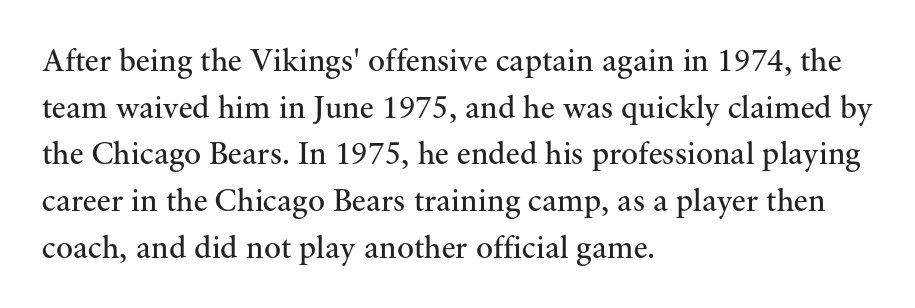
This sample is left-justified, so line endings fall wherever the words run out. Honestly, the letter spacing is just normal — you wouldn't notice it. Rows of type keep a routine distance in the vertical direction. The specimen reads as upright at a glance. The passage shown is typeset with a serif family. Lines of text with bare space underneath.
